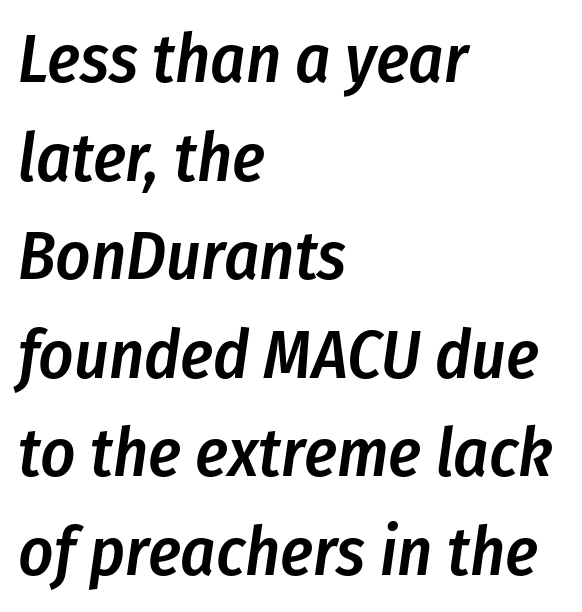
{"italic": "yes", "lean": "right", "slant_degrees": 8, "bold": "semi", "weight": "semibold", "width": "condensed", "stroke_contrast": "low", "x_height": "medium", "monospaced": "no", "underline": "no", "align": "left", "line_spacing": "normal", "line_spacing_ratio": 1.45, "letter_spacing": "normal", "letter_spacing_em": 0.0, "glyph_px": 68}
